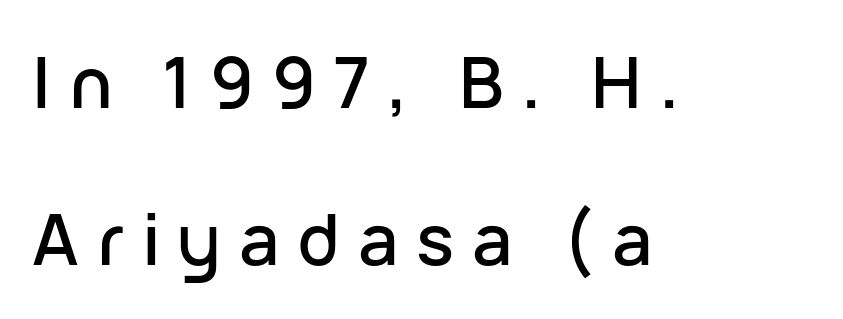
The image shows 71 px sans-serif type, upright; set left-aligned, loose line spacing (2.21x), unusually wide letter spacing (+0.25 em), not underlined; low stroke contrast and a medium x-height.
